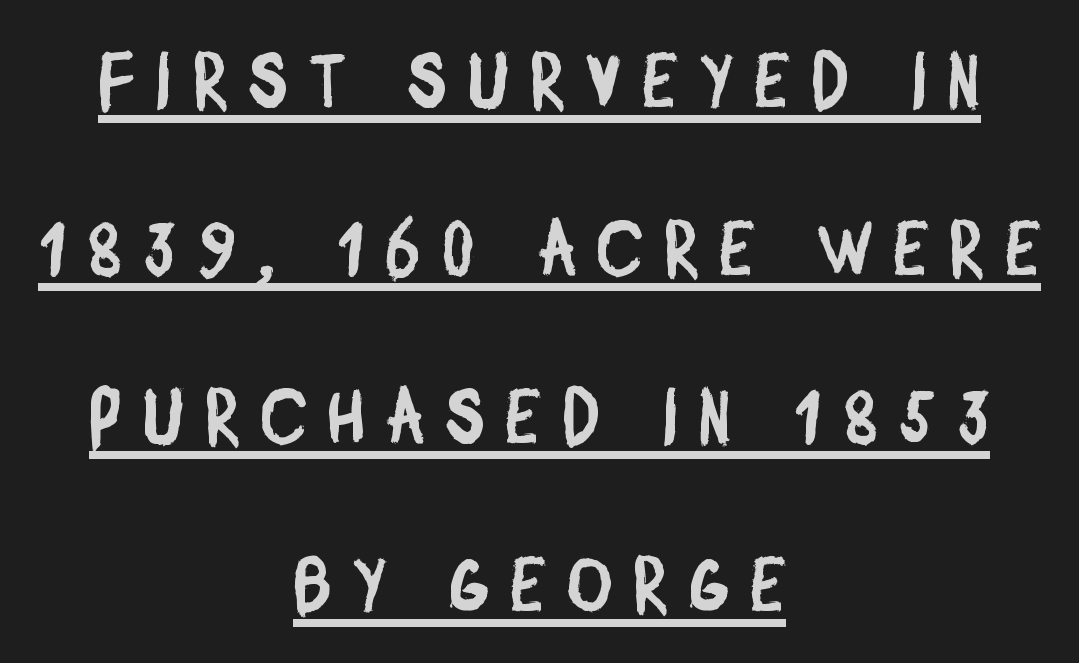
Q: Is the typeface a serif or a sans-serif typeface? A: Sans-serif.
Q: Is the text underlined? A: Yes.
Q: How is the paragraph aligned? A: Centered.
Q: Is the spacing between letters normal or unusually wide? A: Unusually wide.
Q: Is the spacing between lines tight, normal or loose? A: Loose.
Q: Width (condensed, normal, or wide)? A: Condensed.
Q: Stroke contrast? A: Low.
Q: x-height? A: Large.
Q: Monospaced? A: No.
